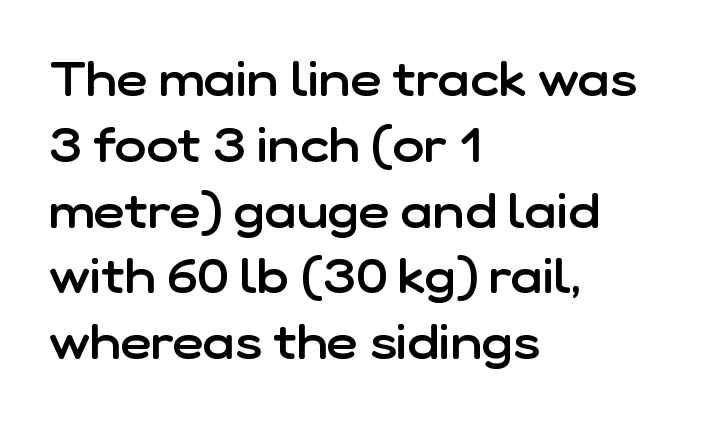
{"serif": "no", "italic": "no", "bold": "semi", "weight": "semibold", "width": "normal", "stroke_contrast": "low", "x_height": "medium", "monospaced": "no", "underline": "no", "align": "left", "line_spacing": "normal", "line_spacing_ratio": 1.37, "letter_spacing": "normal", "letter_spacing_em": 0.0, "glyph_px": 48}
